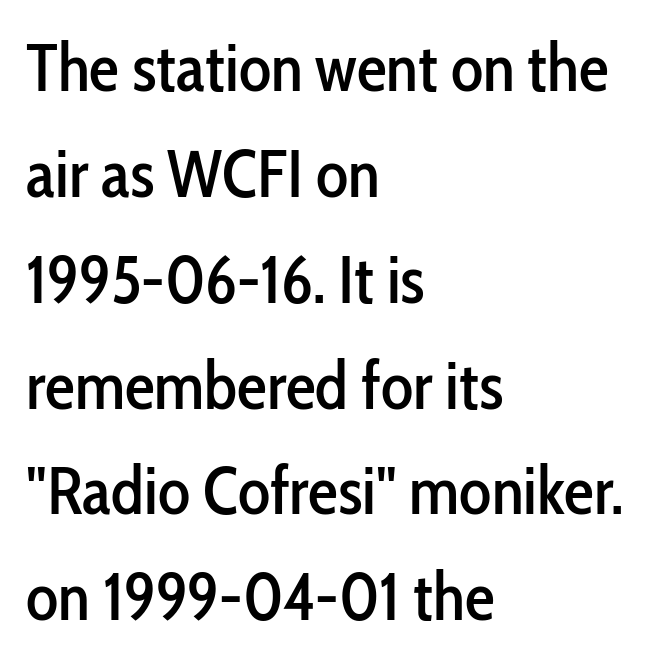
Q: Is the text italic (slanted)? A: No, it is upright.
Q: Is the typeface a serif or a sans-serif typeface? A: Sans-serif.
Q: Is the text underlined? A: No.
Q: How is the paragraph aligned? A: Left-aligned.
Q: Is the spacing between letters normal or unusually wide? A: Normal.
Q: Is the spacing between lines tight, normal or loose? A: Normal.
Q: Width (condensed, normal, or wide)? A: Condensed.
Q: Stroke contrast? A: Low.
Q: x-height? A: Medium.
Q: Monospaced? A: No.
